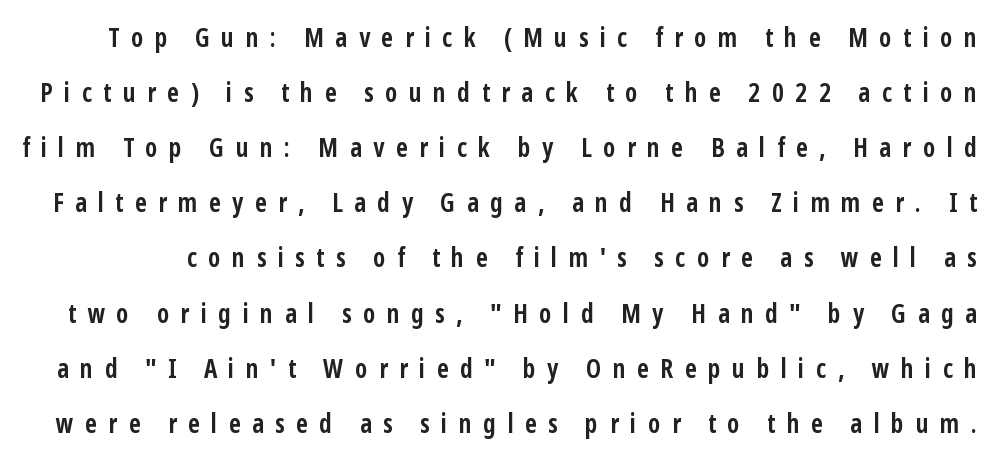
Q: Is the text bold? A: Yes.
Q: Is the text italic (slanted)? A: No, it is upright.
Q: Is the text underlined? A: No.
Q: Is the spacing between letters normal or unusually wide? A: Unusually wide.
Q: Is the spacing between lines tight, normal or loose? A: Loose.
